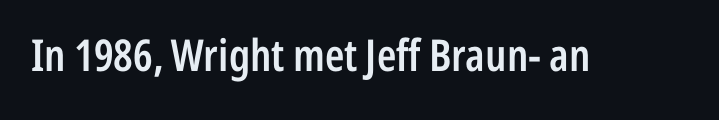
Compared with an ordinary text face, these strokes are moderately heavier — a semibold. The letters advance in unequal steps, a hallmark of proportional type. Letter spacing: default. This rendering employs a face without finishing strokes, i.e., a sans-serif. A roman cut, with each character standing at attention. Descenders are the only things crossing below the line.
